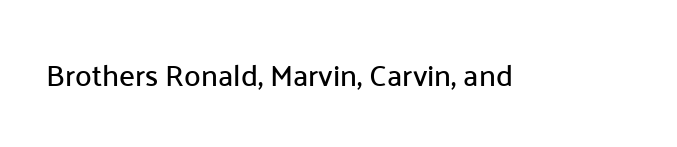
Q: Is the text italic (slanted)? A: No, it is upright.
Q: Is the typeface a serif or a sans-serif typeface? A: Sans-serif.
Q: Is the text underlined? A: No.
Q: Is the spacing between letters normal or unusually wide? A: Normal.
Q: Width (condensed, normal, or wide)? A: Normal.
Q: Stroke contrast? A: Low.
Q: x-height? A: Medium.
Q: Monospaced? A: No.
